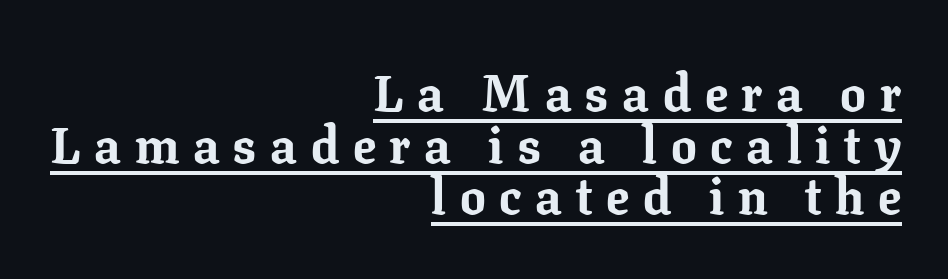
Q: Is the text bold? A: Yes.
Q: Is the text italic (slanted)? A: No, it is upright.
Q: Is the typeface a serif or a sans-serif typeface? A: Serif.
Q: Is the text underlined? A: Yes.
Q: How is the paragraph aligned? A: Right-aligned.
Q: Is the spacing between letters normal or unusually wide? A: Unusually wide.
Q: Is the spacing between lines tight, normal or loose? A: Tight.
Q: Width (condensed, normal, or wide)? A: Normal.
Q: Stroke contrast? A: Low.
Q: x-height? A: Medium.
Q: Monospaced? A: No.
